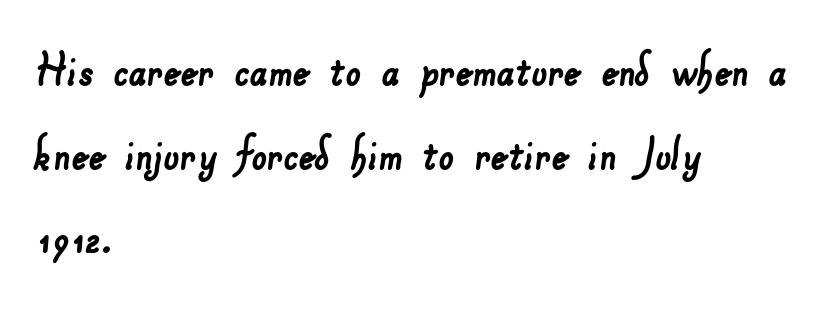
Q: Is the typeface a serif or a sans-serif typeface? A: Sans-serif.
Q: Is the text underlined? A: No.
Q: How is the paragraph aligned? A: Left-aligned.
Q: Is the spacing between letters normal or unusually wide? A: Normal.
Q: Is the spacing between lines tight, normal or loose? A: Normal.
Q: Width (condensed, normal, or wide)? A: Normal.
Q: Stroke contrast? A: Low.
Q: x-height? A: Small.
Q: Monospaced? A: No.
